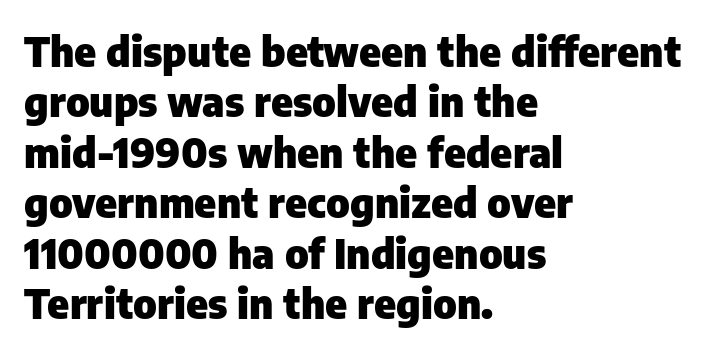
{"serif": "no", "italic": "no", "bold": "yes", "weight": "heavy", "width": "normal", "stroke_contrast": "low", "x_height": "medium", "monospaced": "no", "underline": "no", "align": "left", "line_spacing_ratio": 1.23, "letter_spacing": "normal", "letter_spacing_em": 0.0, "glyph_px": 41}
